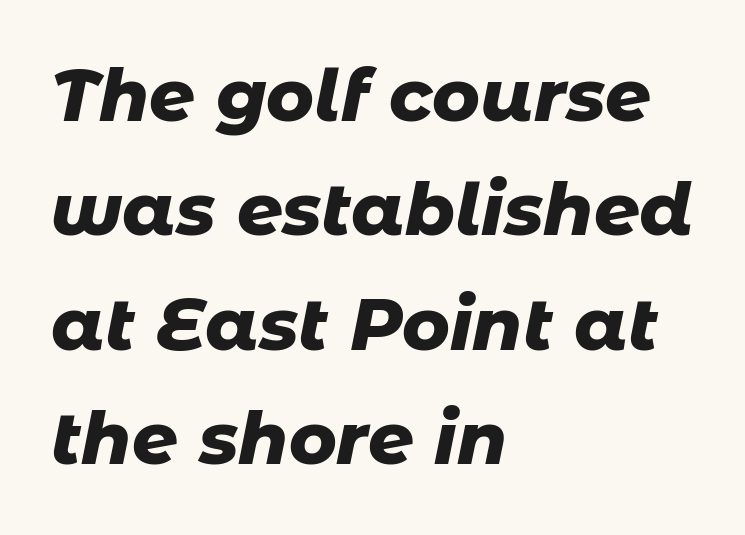
{"italic": "yes", "lean": "right", "slant_degrees": 11, "bold": "yes", "weight": "heavy", "width": "normal", "stroke_contrast": "low", "x_height": "medium", "monospaced": "no", "underline": "no", "align": "left", "line_spacing": "normal", "line_spacing_ratio": 1.59, "letter_spacing": "normal", "letter_spacing_em": 0.0, "glyph_px": 72}
